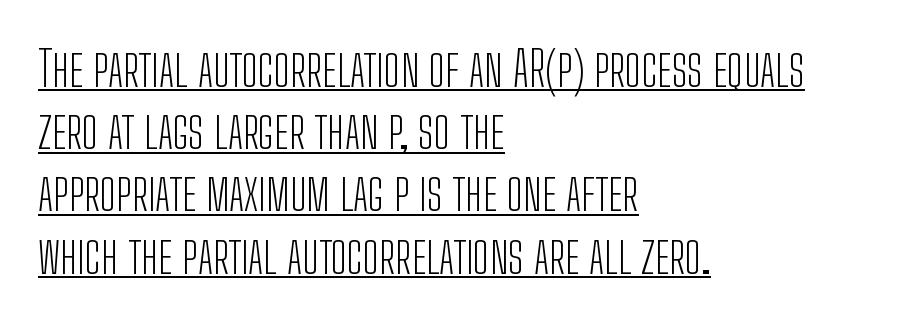
The image shows 49 px light, condensed sans-serif type, upright; set left-aligned, normal line spacing (1.27x), normal letter spacing, underlined; low stroke contrast and a medium x-height.
